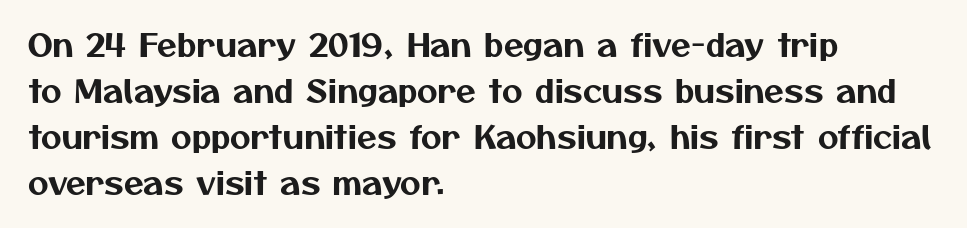
Q: Is the typeface a serif or a sans-serif typeface? A: Sans-serif.
Q: Is the text underlined? A: No.
Q: How is the paragraph aligned? A: Left-aligned.
Q: Is the spacing between letters normal or unusually wide? A: Normal.
Q: Is the spacing between lines tight, normal or loose? A: Normal.
Q: Width (condensed, normal, or wide)? A: Normal.
Q: Stroke contrast? A: Medium.
Q: x-height? A: Medium.
Q: Monospaced? A: No.
